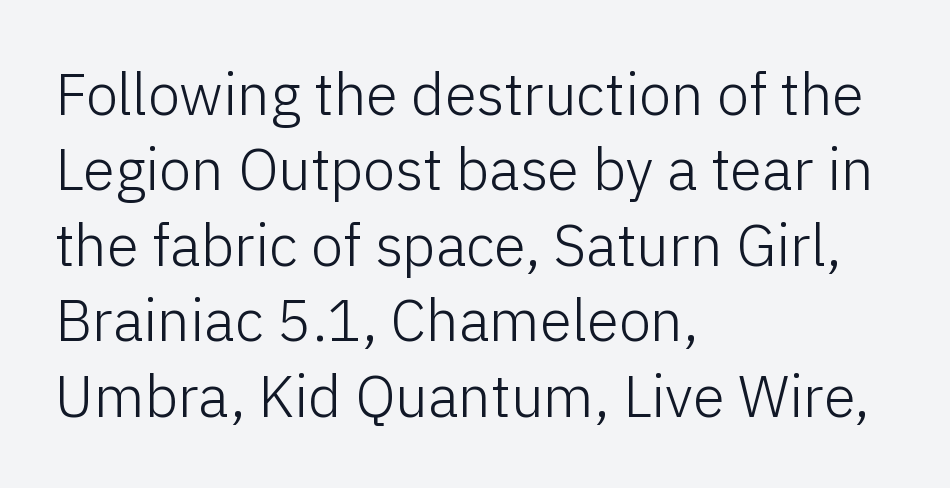
Just letters on the line, the space beneath them empty. The lines are quadded left. The typesetting does not lean heavy: it is not bold. It's the straight-up-and-down kind of type.
